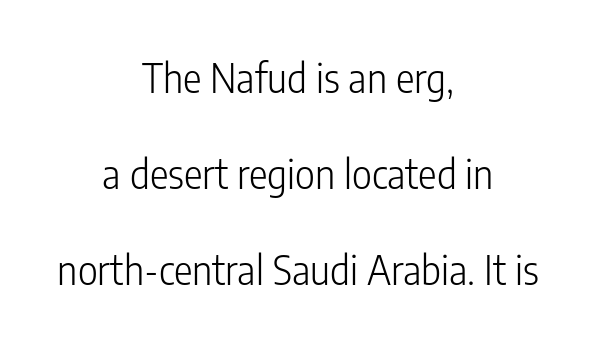
Q: Is the text bold? A: No.
Q: Is the text italic (slanted)? A: No, it is upright.
Q: Is the typeface a serif or a sans-serif typeface? A: Sans-serif.
Q: Is the text underlined? A: No.
Q: How is the paragraph aligned? A: Centered.
Q: Is the spacing between letters normal or unusually wide? A: Normal.
Q: Is the spacing between lines tight, normal or loose? A: Loose.
Q: Width (condensed, normal, or wide)? A: Condensed.
Q: Stroke contrast? A: Low.
Q: x-height? A: Medium.
Q: Monospaced? A: No.
